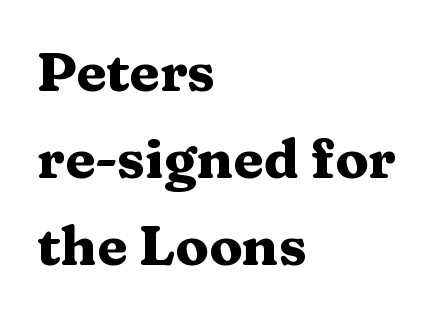
Q: Is the text bold? A: Yes.
Q: Is the text italic (slanted)? A: No, it is upright.
Q: Is the typeface a serif or a sans-serif typeface? A: Serif.
Q: Is the text underlined? A: No.
Q: How is the paragraph aligned? A: Left-aligned.
Q: Is the spacing between letters normal or unusually wide? A: Normal.
Q: Is the spacing between lines tight, normal or loose? A: Normal.
Q: Width (condensed, normal, or wide)? A: Wide.
Q: Stroke contrast? A: Medium.
Q: x-height? A: Medium.
Q: Monospaced? A: No.
